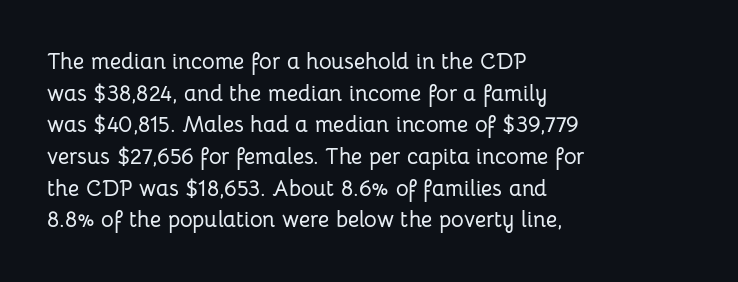
The image shows 22 px text type, upright; set left-aligned, normal line spacing (1.44x), normal letter spacing, not underlined.
